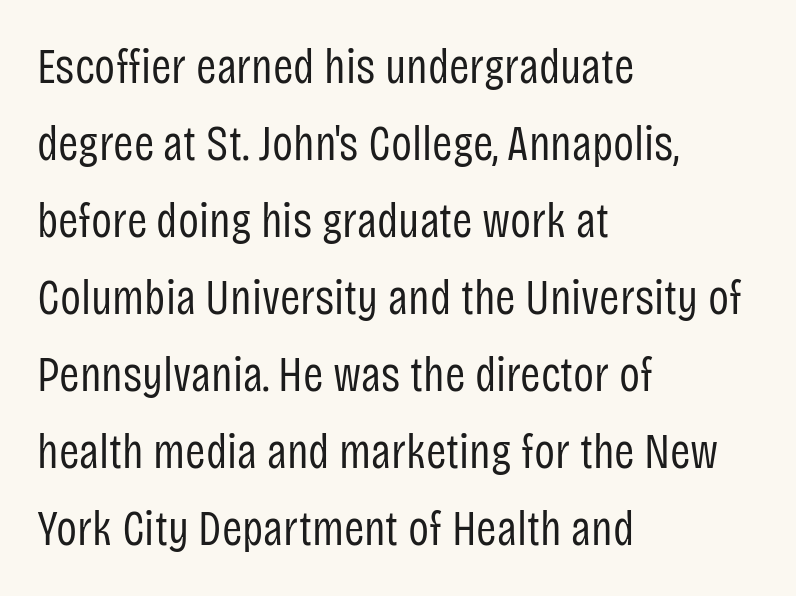
{"serif": "no", "italic": "no", "bold": "no", "weight": "regular", "width": "condensed", "stroke_contrast": "low", "x_height": "large", "monospaced": "no", "underline": "no", "align": "left", "line_spacing": "normal", "line_spacing_ratio": 1.57, "letter_spacing": "normal", "letter_spacing_em": 0.0, "glyph_px": 49}
